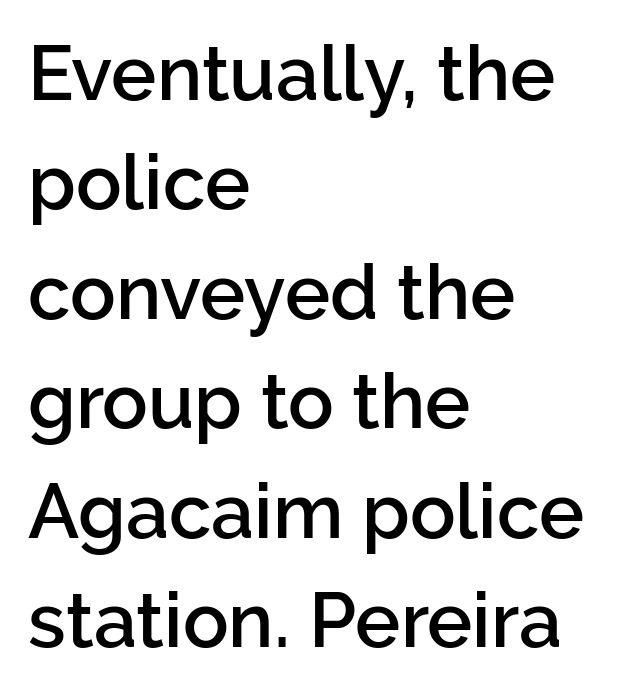
{"serif": "no", "italic": "no", "bold": "semi", "weight": "semibold", "width": "normal", "stroke_contrast": "low", "x_height": "medium", "monospaced": "no", "underline": "no", "align": "left", "line_spacing": "normal", "line_spacing_ratio": 1.44, "letter_spacing": "normal", "letter_spacing_em": 0.0, "glyph_px": 76}
